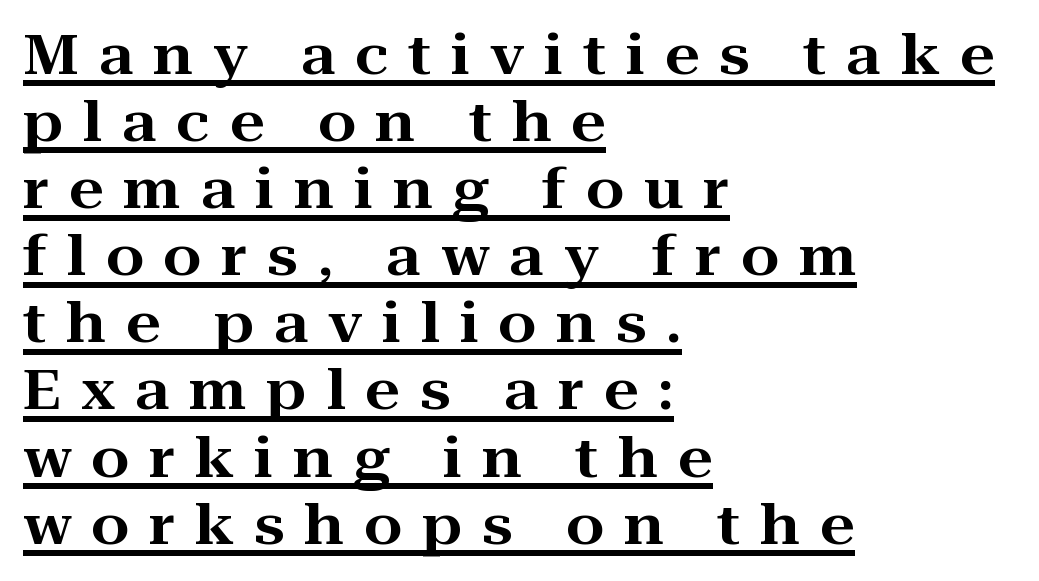
Q: Is the text italic (slanted)? A: No, it is upright.
Q: Is the typeface a serif or a sans-serif typeface? A: Serif.
Q: Is the text underlined? A: Yes.
Q: How is the paragraph aligned? A: Left-aligned.
Q: Is the spacing between letters normal or unusually wide? A: Unusually wide.
Q: Width (condensed, normal, or wide)? A: Wide.
Q: Stroke contrast? A: High.
Q: x-height? A: Medium.
Q: Monospaced? A: No.
